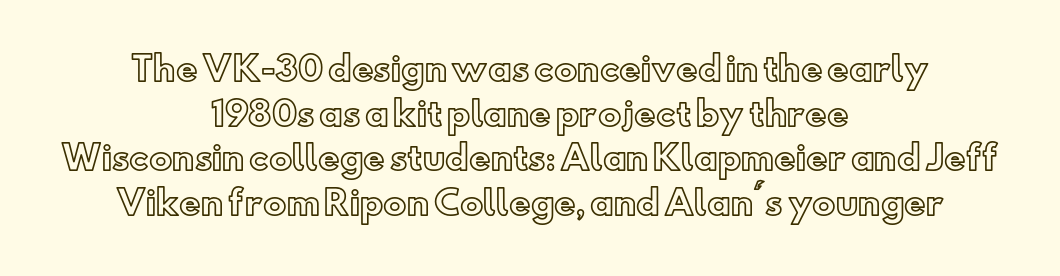
This is the regular roman posture of the typeface. Compared with typical body copy, the letter spacing here is the same. The passage shown is typed in a proportional face where columns would drift. Both edges are ragged and mirror each other, which tells us the setting is centered.
